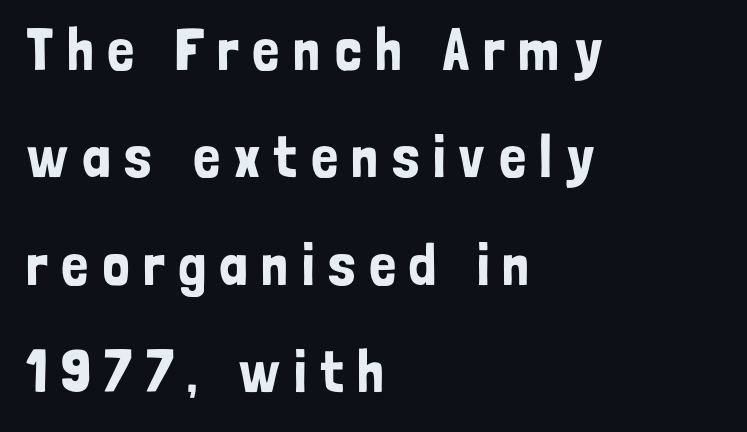
The image shows 60 px condensed sans-serif type, upright; set left-aligned, line spacing 1.79x, unusually wide letter spacing (+0.22 em), not underlined; low stroke contrast and a medium x-height.
